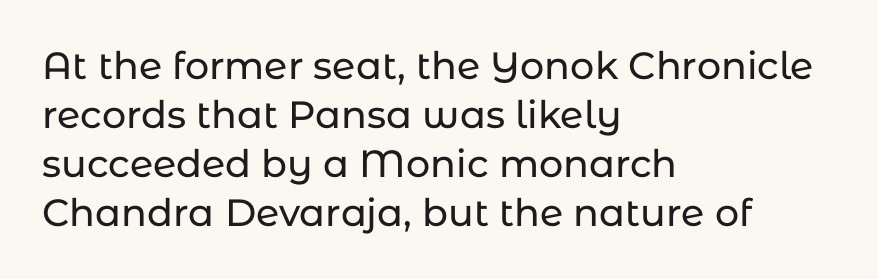
{"serif": "no", "italic": "no", "width": "normal", "stroke_contrast": "low", "x_height": "medium", "monospaced": "no", "underline": "no", "align": "left", "line_spacing": "normal", "line_spacing_ratio": 1.29, "letter_spacing": "normal", "letter_spacing_em": 0.0, "glyph_px": 38}
